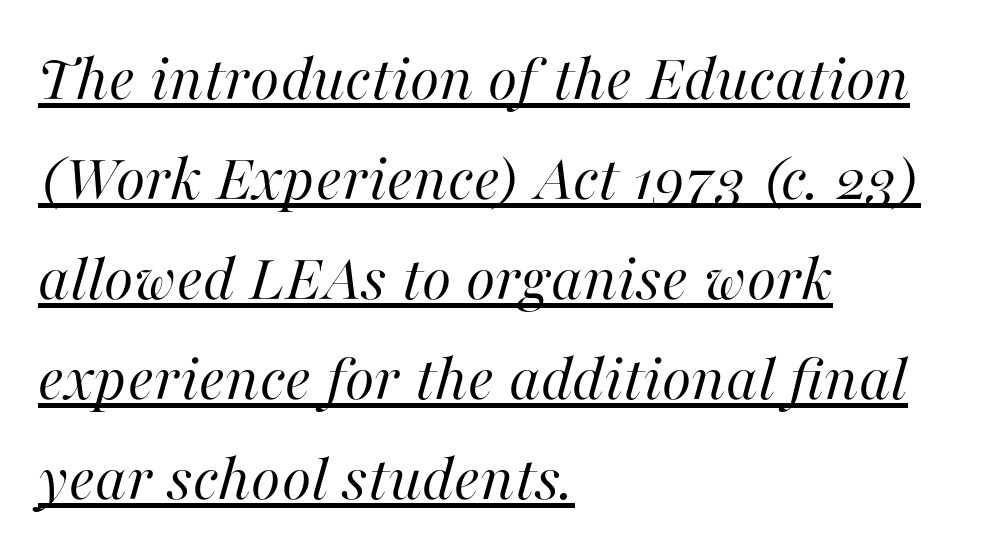
Q: Is the text bold? A: No.
Q: Is the text italic (slanted)? A: Yes, it leans right by about 16 degrees.
Q: Is the text underlined? A: Yes.
Q: How is the paragraph aligned? A: Left-aligned.
Q: Is the spacing between letters normal or unusually wide? A: Normal.
Q: Is the spacing between lines tight, normal or loose? A: Normal.
Q: Width (condensed, normal, or wide)? A: Normal.
Q: Stroke contrast? A: High.
Q: x-height? A: Medium.
Q: Monospaced? A: No.
